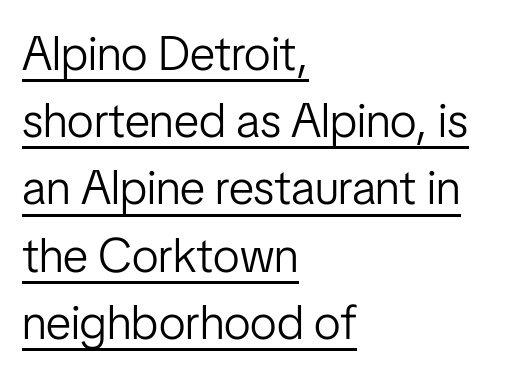
Q: Is the text bold? A: No.
Q: Is the text italic (slanted)? A: No, it is upright.
Q: Is the typeface a serif or a sans-serif typeface? A: Sans-serif.
Q: Is the text underlined? A: Yes.
Q: How is the paragraph aligned? A: Left-aligned.
Q: Is the spacing between letters normal or unusually wide? A: Normal.
Q: Is the spacing between lines tight, normal or loose? A: Normal.
Q: Width (condensed, normal, or wide)? A: Condensed.
Q: Stroke contrast? A: Low.
Q: x-height? A: Medium.
Q: Monospaced? A: No.
